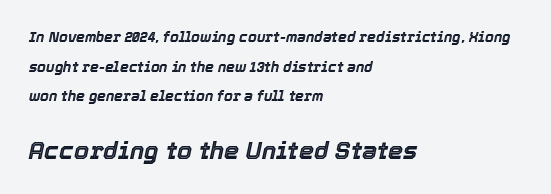
{"italic": "yes", "lean": "right", "slant_degrees": 12, "underline": "no", "align": "left", "line_spacing": "loose", "line_spacing_ratio": 2.12, "letter_spacing": "normal", "letter_spacing_em": 0.0, "larger_block": "second", "size_ratio": 1.71, "glyph_px": 24}
